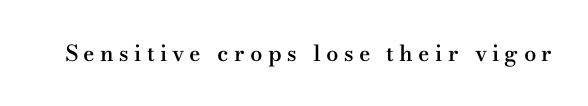
It's the straight-up-and-down kind of type. Typesetter's note: demi weight, one step under bold. Any mark beneath the type? The region is blank. Someone cranked the tracking dial way up on this one.
